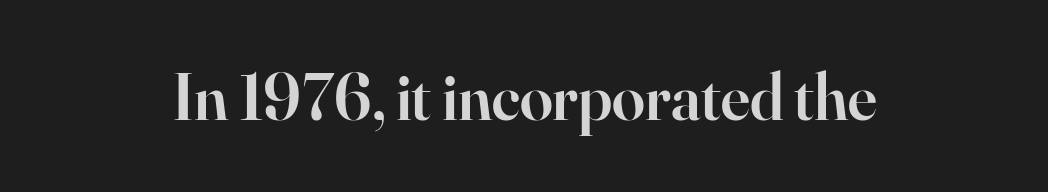
Q: Is the text bold? A: Semi-bold.
Q: Is the text italic (slanted)? A: No, it is upright.
Q: Is the typeface a serif or a sans-serif typeface? A: Serif.
Q: Is the text underlined? A: No.
Q: Is the spacing between letters normal or unusually wide? A: Normal.
Q: Width (condensed, normal, or wide)? A: Normal.
Q: Stroke contrast? A: High.
Q: x-height? A: Small.
Q: Monospaced? A: No.
